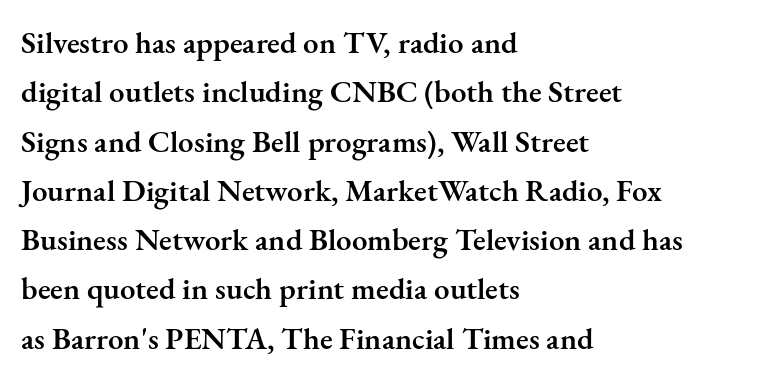
The image shows 31 px semibold serif type, upright; set left-aligned, normal line spacing (1.59x), normal letter spacing, not underlined; medium stroke contrast and a small x-height.
